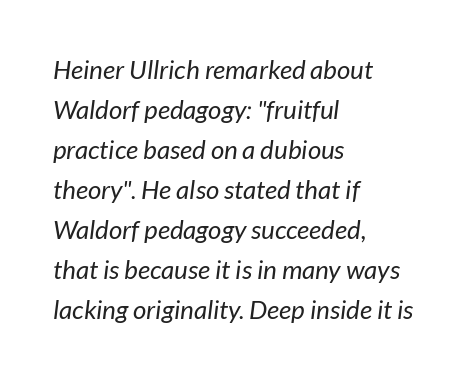
The image shows 26 px text type, italic (leaning right); set left-aligned, normal line spacing (1.54x), normal letter spacing, not underlined.
